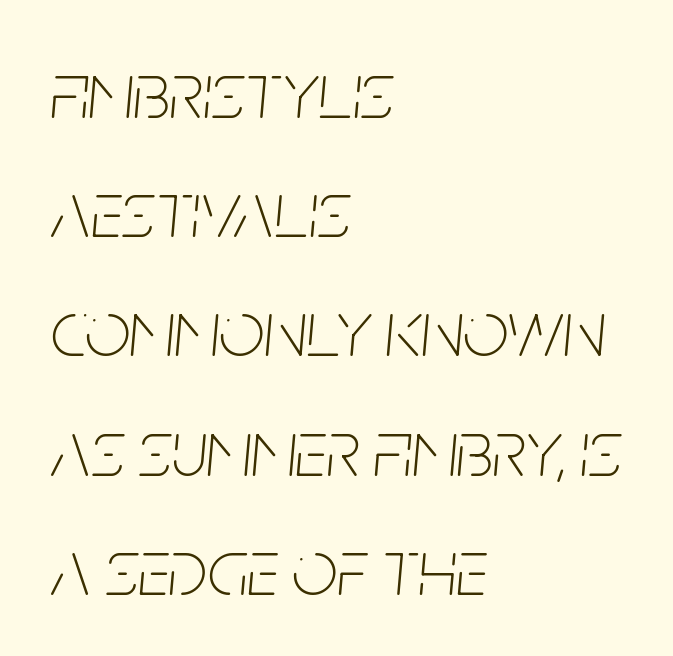
{"italic": "yes", "lean": "right", "slant_degrees": 5, "bold": "no", "weight": "thin", "width": "condensed", "stroke_contrast": "low", "x_height": "large", "monospaced": "no", "underline": "no", "align": "left", "line_spacing": "normal", "line_spacing_ratio": 1.49, "letter_spacing": "normal", "letter_spacing_em": 0.0, "glyph_px": 80}
